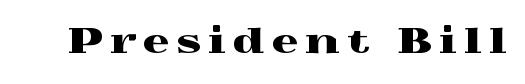
Q: Is the text italic (slanted)? A: No, it is upright.
Q: Is the typeface a serif or a sans-serif typeface? A: Serif.
Q: Is the text underlined? A: No.
Q: Is the spacing between letters normal or unusually wide? A: Unusually wide.
Q: Width (condensed, normal, or wide)? A: Wide.
Q: x-height? A: Medium.
Q: Monospaced? A: No.
